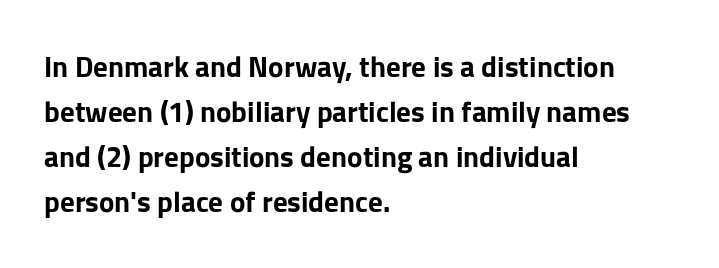
{"serif": "no", "italic": "no", "bold": "yes", "weight": "bold", "width": "normal", "stroke_contrast": "low", "x_height": "medium", "monospaced": "no", "underline": "no", "align": "left", "line_spacing": "normal", "line_spacing_ratio": 1.55, "letter_spacing": "normal", "letter_spacing_em": 0.0, "glyph_px": 29}
